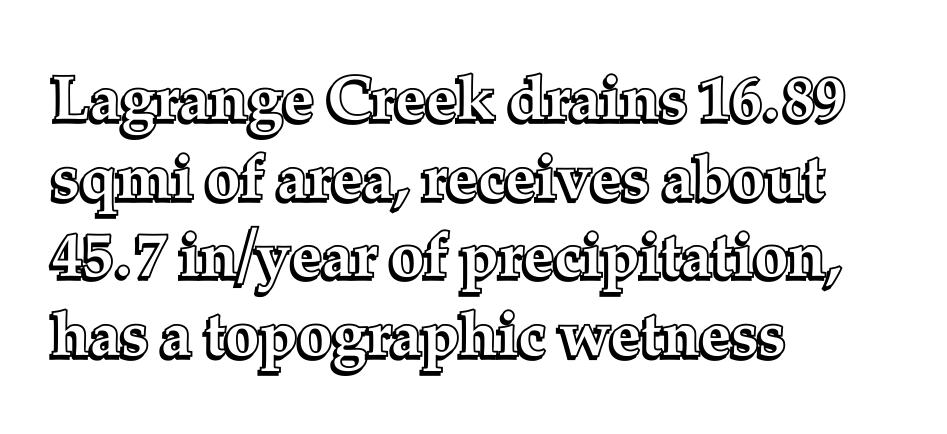
Q: Is the text italic (slanted)? A: No, it is upright.
Q: Is the text underlined? A: No.
Q: How is the paragraph aligned? A: Left-aligned.
Q: Is the spacing between letters normal or unusually wide? A: Normal.
Q: Is the spacing between lines tight, normal or loose? A: Normal.
Q: Width (condensed, normal, or wide)? A: Normal.
Q: x-height? A: Medium.
Q: Monospaced? A: No.
